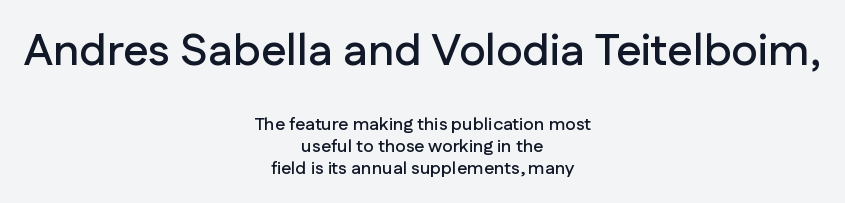
The image shows 45 px sans-serif type, upright; set centered, line spacing 1.24x, normal letter spacing, not underlined; the first (top) block is 2.5x larger; low stroke contrast and a medium x-height.
